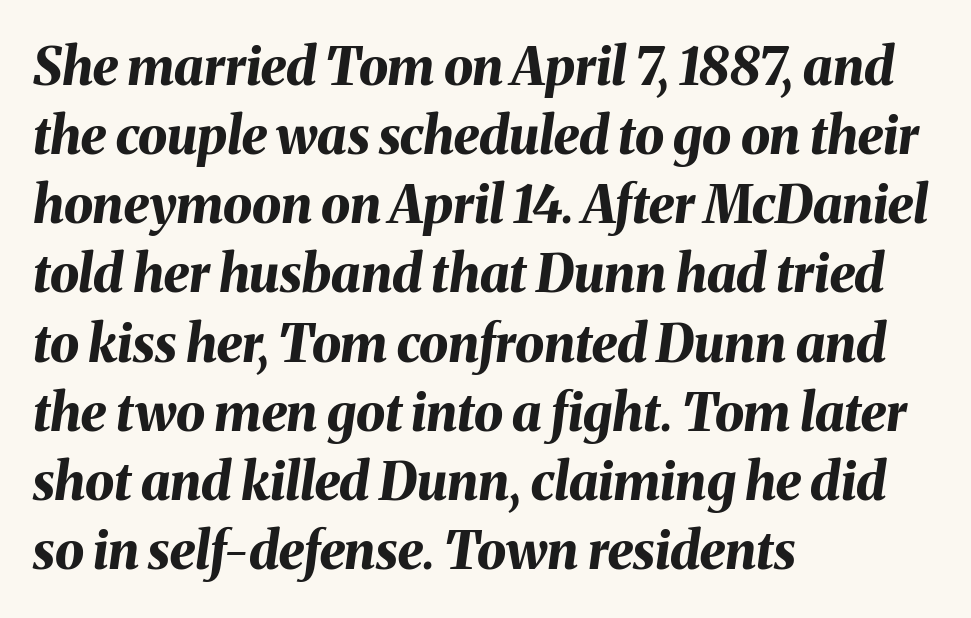
Q: Is the text bold? A: Yes.
Q: Is the text italic (slanted)? A: Yes, it leans right by about 8 degrees.
Q: Is the text underlined? A: No.
Q: How is the paragraph aligned? A: Left-aligned.
Q: Is the spacing between letters normal or unusually wide? A: Normal.
Q: Is the spacing between lines tight, normal or loose? A: Normal.
Q: Width (condensed, normal, or wide)? A: Normal.
Q: Stroke contrast? A: Medium.
Q: x-height? A: Medium.
Q: Monospaced? A: No.
